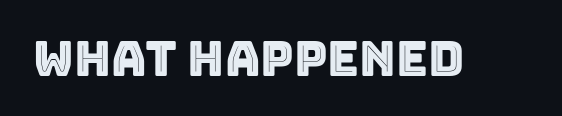
Q: Is the text italic (slanted)? A: No, it is upright.
Q: Is the text underlined? A: No.
Q: Is the spacing between letters normal or unusually wide? A: Normal.
Q: Width (condensed, normal, or wide)? A: Normal.
Q: x-height? A: Large.
Q: Monospaced? A: No.
